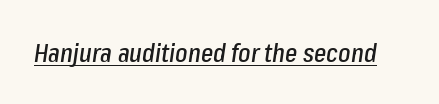
Emphasis is given by a line drawn under the lettering. Every character sits at an angle, as italics do. Here the glyphs are tracked normally, forming tight word shapes.
